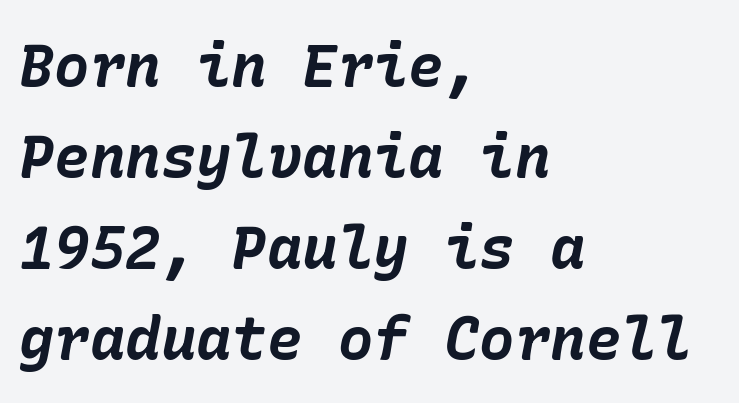
Between one letter and the next there's only the usual sliver of space. Is the type bold? Yes — the strokes are clearly thick and heavy. This is oblique type, the kind used for emphasis or titles. The passage shown is not underscored anywhere.
